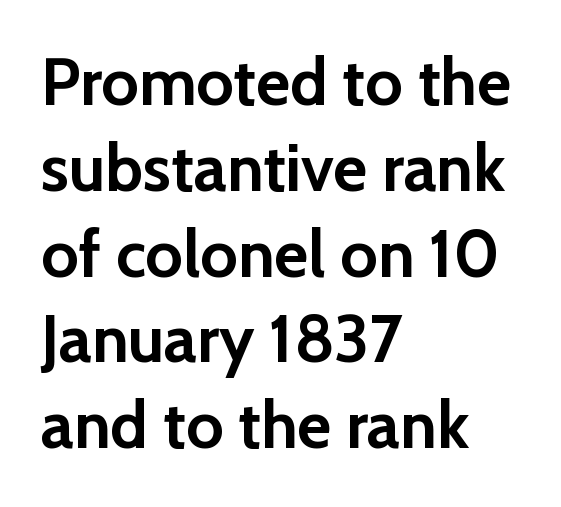
Beneath every word, the page is bare. The letterforms sit shoulder to shoulder at normal distance. Is this a sans? Yes — the strokes have no serifs. Interline gaps are of average width in this sample. A full-strength bold gives these letters their thick strokes. A roman cut, with each character standing at attention.
